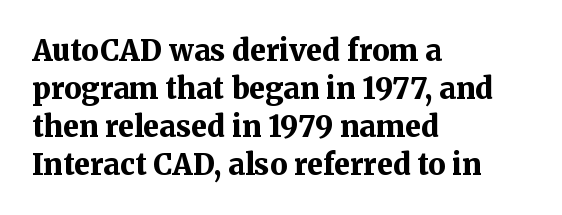
Q: Is the text bold? A: Yes.
Q: Is the text italic (slanted)? A: No, it is upright.
Q: Is the typeface a serif or a sans-serif typeface? A: Serif.
Q: Is the text underlined? A: No.
Q: How is the paragraph aligned? A: Left-aligned.
Q: Is the spacing between letters normal or unusually wide? A: Normal.
Q: Is the spacing between lines tight, normal or loose? A: Normal.
Q: Width (condensed, normal, or wide)? A: Normal.
Q: Stroke contrast? A: Medium.
Q: x-height? A: Medium.
Q: Monospaced? A: No.
